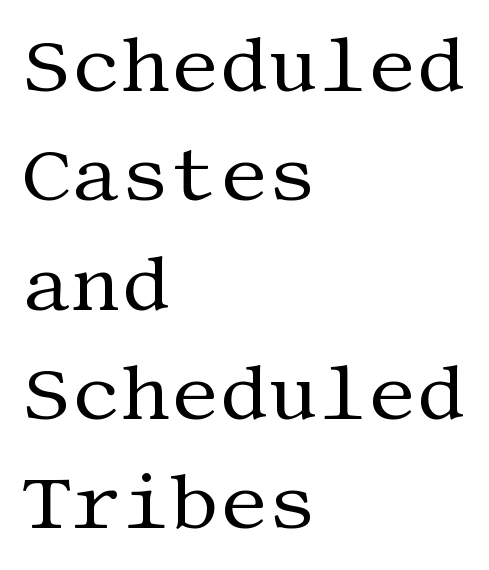
Q: Is the text bold? A: No.
Q: Is the text italic (slanted)? A: No, it is upright.
Q: Is the typeface a serif or a sans-serif typeface? A: Serif.
Q: Is the text underlined? A: No.
Q: How is the paragraph aligned? A: Left-aligned.
Q: Is the spacing between letters normal or unusually wide? A: Normal.
Q: Is the spacing between lines tight, normal or loose? A: Normal.
Q: Width (condensed, normal, or wide)? A: Normal.
Q: Stroke contrast? A: Medium.
Q: x-height? A: Large.
